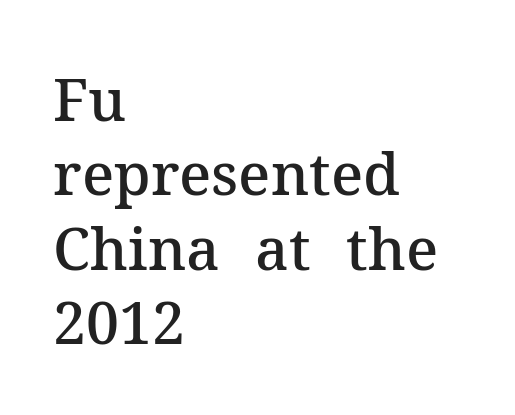
Q: Is the text bold? A: Semi-bold.
Q: Is the text italic (slanted)? A: No, it is upright.
Q: Is the typeface a serif or a sans-serif typeface? A: Serif.
Q: Is the text underlined? A: No.
Q: How is the paragraph aligned? A: Left-aligned.
Q: Is the spacing between letters normal or unusually wide? A: Normal.
Q: Is the spacing between lines tight, normal or loose? A: Normal.
Q: Width (condensed, normal, or wide)? A: Normal.
Q: Stroke contrast? A: Medium.
Q: x-height? A: Medium.
Q: Monospaced? A: No.
